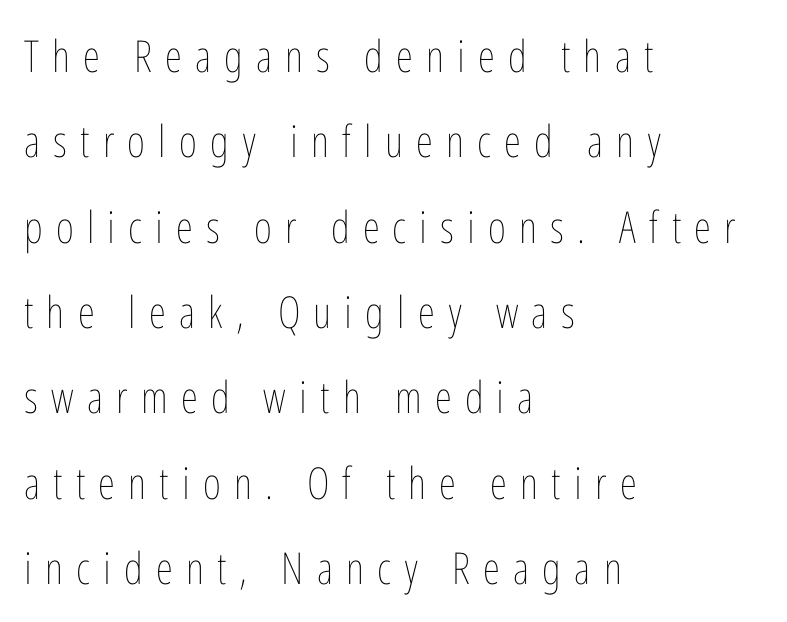
This sample is left-justified, so line endings fall wherever the words run out. It's the straight-up-and-down kind of type. Rule under the text: the space is simply empty. The vertical gap from one line to the next is large.
